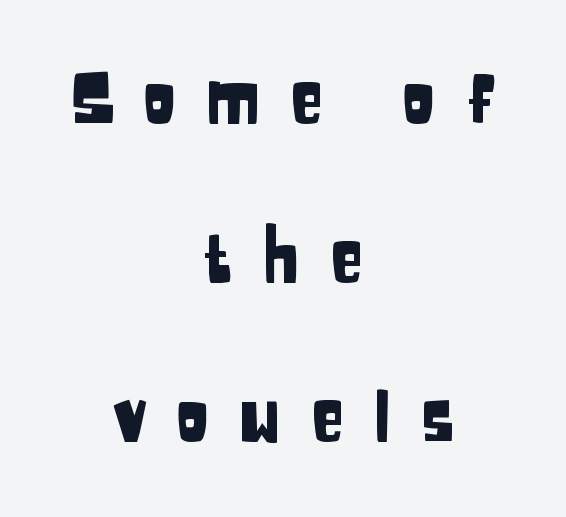
Q: Is the text italic (slanted)? A: No, it is upright.
Q: Is the typeface a serif or a sans-serif typeface? A: Sans-serif.
Q: Is the text underlined? A: No.
Q: How is the paragraph aligned? A: Centered.
Q: Is the spacing between letters normal or unusually wide? A: Unusually wide.
Q: Is the spacing between lines tight, normal or loose? A: Loose.
Q: Width (condensed, normal, or wide)? A: Condensed.
Q: Stroke contrast? A: Low.
Q: x-height? A: Large.
Q: Monospaced? A: No.
